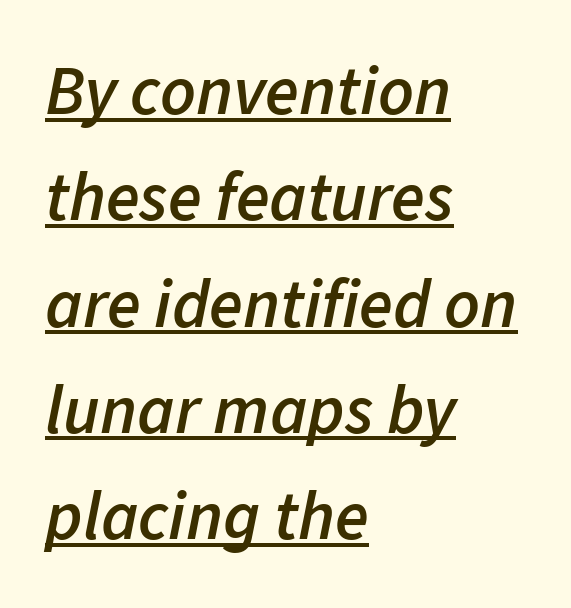
{"italic": "yes", "lean": "right", "slant_degrees": 11, "bold": "semi", "weight": "semibold", "width": "normal", "stroke_contrast": "low", "x_height": "medium", "monospaced": "no", "underline": "yes", "align": "left", "line_spacing": "normal", "line_spacing_ratio": 1.54, "letter_spacing": "normal", "letter_spacing_em": 0.0, "glyph_px": 69}
